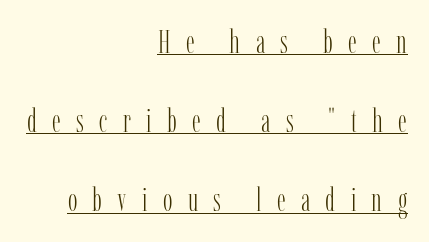
The image shows 32 px light, condensed serif type, upright; set right-aligned, loose line spacing (2.47x), unusually wide letter spacing (+0.48 em), underlined; low stroke contrast and a medium x-height.
